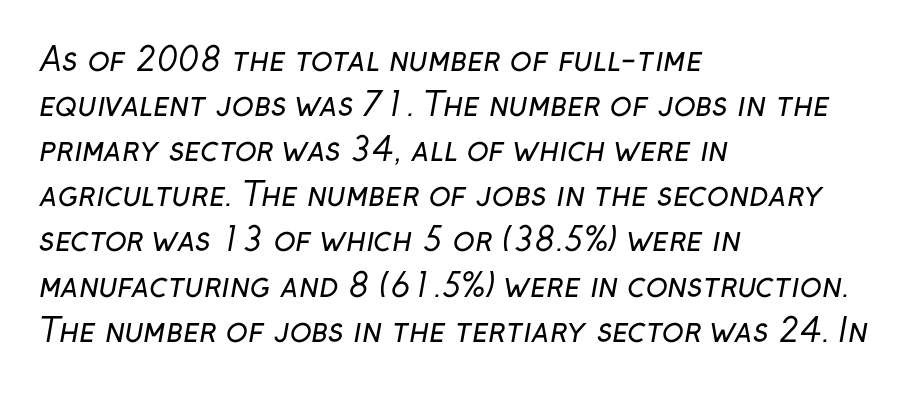
The image shows 32 px regular-weight sans-serif type; set left-aligned, normal line spacing (1.41x), normal letter spacing, not underlined; low stroke contrast and a medium x-height.
